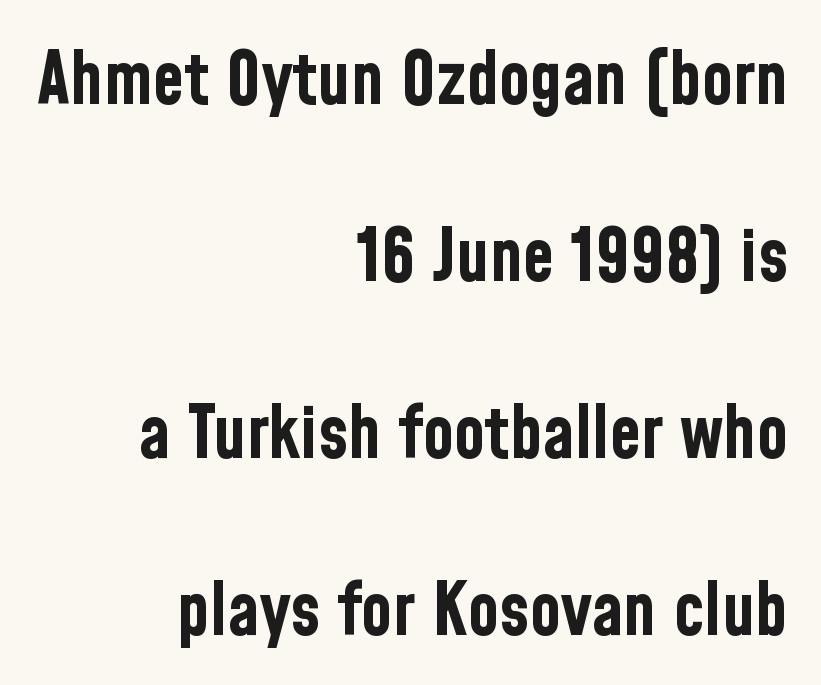
Q: Is the text bold? A: Yes.
Q: Is the text italic (slanted)? A: No, it is upright.
Q: Is the typeface a serif or a sans-serif typeface? A: Sans-serif.
Q: Is the text underlined? A: No.
Q: How is the paragraph aligned? A: Right-aligned.
Q: Is the spacing between letters normal or unusually wide? A: Normal.
Q: Is the spacing between lines tight, normal or loose? A: Loose.
Q: Width (condensed, normal, or wide)? A: Condensed.
Q: Stroke contrast? A: Low.
Q: x-height? A: Medium.
Q: Monospaced? A: No.
